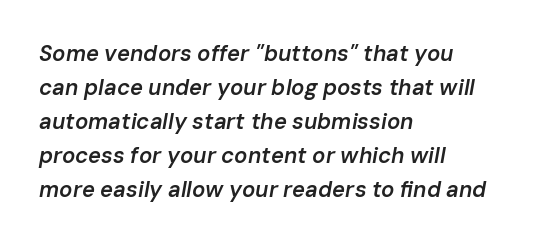
A fair bit of extra ink — the face is semibold, not bold. Left-aligned paragraph, ragged on the right. Line spacing here is normal. Tracking here is standard; glyphs follow each other at the usual distance.
